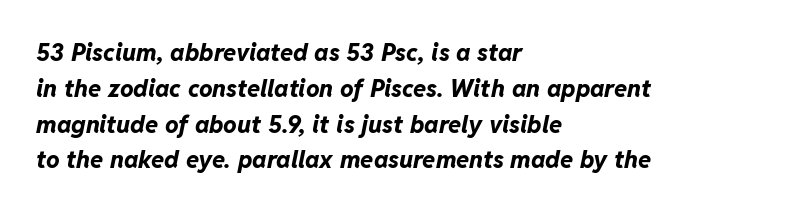
The image shows 24 px bold type, italic (leaning right); set left-aligned, normal line spacing (1.49x), normal letter spacing, not underlined.
